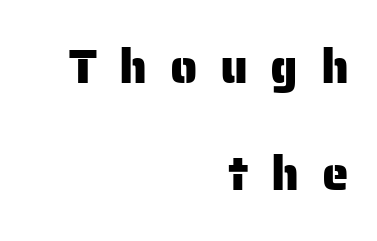
Q: Is the text italic (slanted)? A: No, it is upright.
Q: Is the typeface a serif or a sans-serif typeface? A: Sans-serif.
Q: Is the text underlined? A: No.
Q: How is the paragraph aligned? A: Right-aligned.
Q: Is the spacing between letters normal or unusually wide? A: Unusually wide.
Q: Is the spacing between lines tight, normal or loose? A: Loose.
Q: Width (condensed, normal, or wide)? A: Normal.
Q: Stroke contrast? A: Low.
Q: x-height? A: Medium.
Q: Monospaced? A: No.
